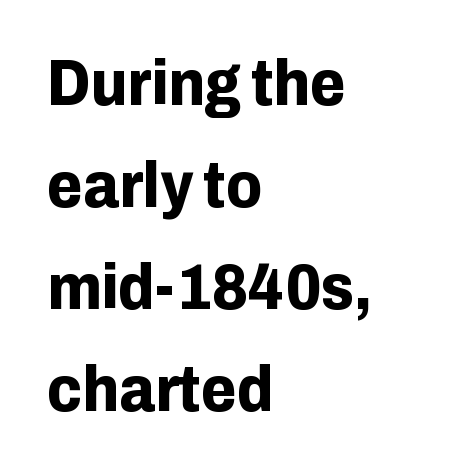
Q: Is the text bold? A: Yes.
Q: Is the text italic (slanted)? A: No, it is upright.
Q: Is the typeface a serif or a sans-serif typeface? A: Sans-serif.
Q: Is the text underlined? A: No.
Q: How is the paragraph aligned? A: Left-aligned.
Q: Is the spacing between letters normal or unusually wide? A: Normal.
Q: Is the spacing between lines tight, normal or loose? A: Normal.
Q: Width (condensed, normal, or wide)? A: Normal.
Q: Stroke contrast? A: Low.
Q: x-height? A: Medium.
Q: Monospaced? A: No.
